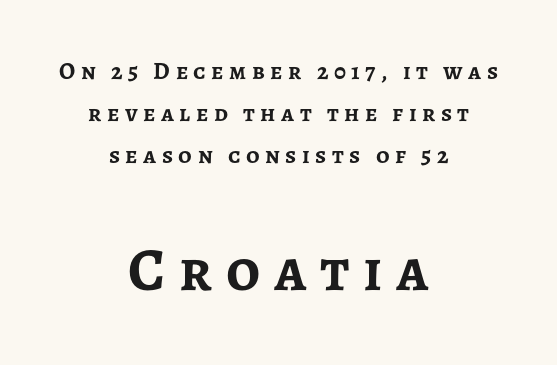
{"serif": "no", "italic": "no", "bold": "yes", "weight": "semibold", "width": "normal", "stroke_contrast": "low", "x_height": "medium", "monospaced": "no", "underline": "no", "align": "center", "line_spacing_ratio": 1.76, "letter_spacing": "wide", "letter_spacing_em": 0.23, "larger_block": "second", "size_ratio": 2.5, "glyph_px": 60}
